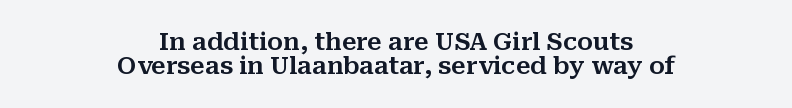
The image shows 24 px text type, upright; set centered, tight line spacing (1.02x), normal letter spacing, not underlined.
